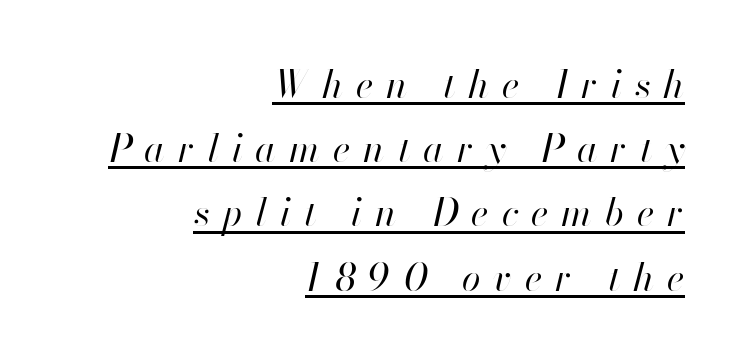
If you drew a line through each stem, it would be angled. The strokes are not fattened; the text isn't bold. Proportional: the letters do not fall into vertical columns. Short and long lines alike share a common ending point at right. The letters are spread apart with noticeably loose tracking.
